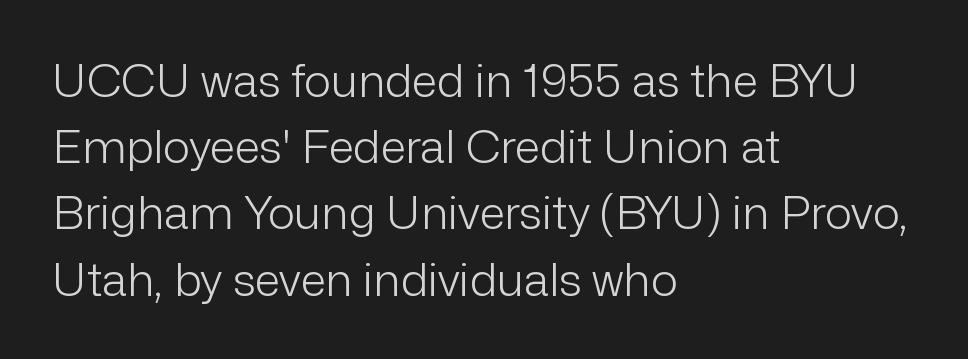
This sample uses an upright cut, with every glyph sitting square on the baseline. Letterform terminals end flat and unadorned throughout the passage. Stems here are at most as thick as an everyday book face. Note the varied advance widths — an 'i' is clearly narrower than an 'm'. Alignment: flush left.
